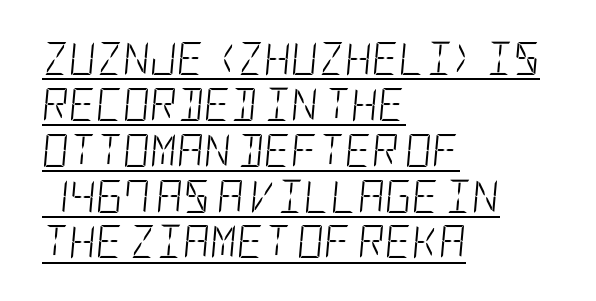
{"italic": "yes", "lean": "right", "slant_degrees": 5, "bold": "no", "weight": "light", "width": "condensed", "stroke_contrast": "low", "x_height": "large", "underline": "yes", "align": "left", "line_spacing": "normal", "line_spacing_ratio": 1.39, "letter_spacing": "normal", "letter_spacing_em": 0.0, "glyph_px": 33}
